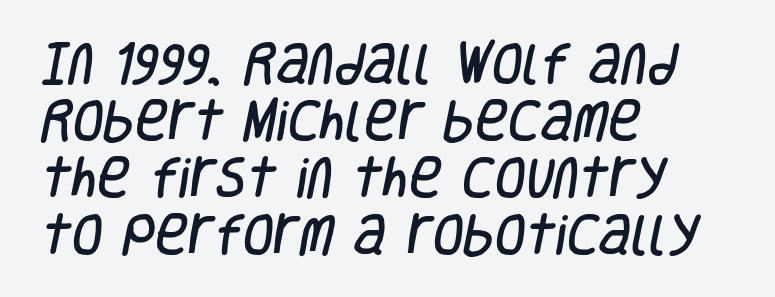
Q: Is the typeface a serif or a sans-serif typeface? A: Sans-serif.
Q: Is the text underlined? A: No.
Q: How is the paragraph aligned? A: Left-aligned.
Q: Is the spacing between letters normal or unusually wide? A: Normal.
Q: Is the spacing between lines tight, normal or loose? A: Normal.
Q: Width (condensed, normal, or wide)? A: Condensed.
Q: Stroke contrast? A: Low.
Q: x-height? A: Large.
Q: Monospaced? A: No.
